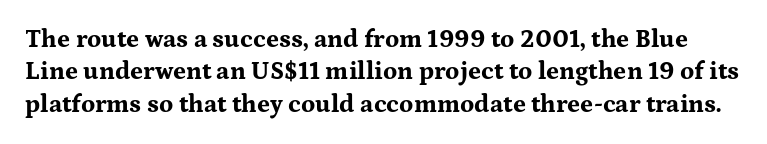
The characters look thick and weighty, a clear bold. Evenly set lines give the paragraph a standard silhouette. Words float on clear page, feet unadorned. Posture: straight, roman, zero tilt.
